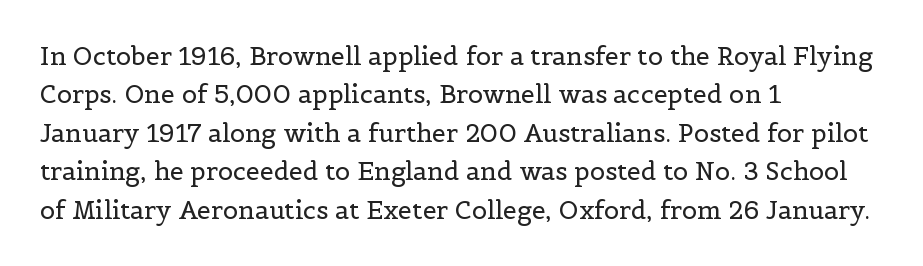
{"italic": "no", "bold": "no", "underline": "no", "align": "left", "line_spacing": "normal", "line_spacing_ratio": 1.54, "letter_spacing": "normal", "letter_spacing_em": 0.0, "glyph_px": 25}
